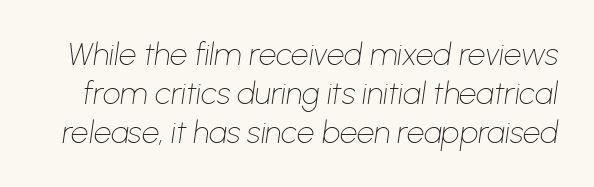
Q: Is the text bold? A: No.
Q: Is the text italic (slanted)? A: Yes, it leans right by about 8 degrees.
Q: Is the text underlined? A: No.
Q: Is the spacing between letters normal or unusually wide? A: Normal.
Q: Is the spacing between lines tight, normal or loose? A: Normal.
Q: Width (condensed, normal, or wide)? A: Normal.
Q: Stroke contrast? A: Low.
Q: x-height? A: Medium.
Q: Monospaced? A: No.
